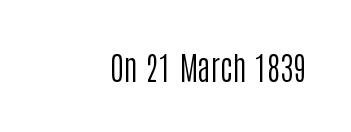
Q: Is the text bold? A: No.
Q: Is the text italic (slanted)? A: No, it is upright.
Q: Is the typeface a serif or a sans-serif typeface? A: Sans-serif.
Q: Is the text underlined? A: No.
Q: Is the spacing between letters normal or unusually wide? A: Normal.
Q: Width (condensed, normal, or wide)? A: Condensed.
Q: Stroke contrast? A: Low.
Q: x-height? A: Large.
Q: Monospaced? A: No.
